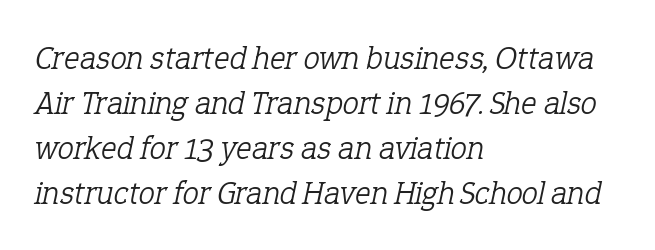
The font family rendered here belongs to the serif group. The setting favours the left margin, as ordinary paragraphs usually do. Looking at the ascenders, they clearly lean. The area under the type is left untouched. The letters advance in unequal steps, a hallmark of proportional type.
